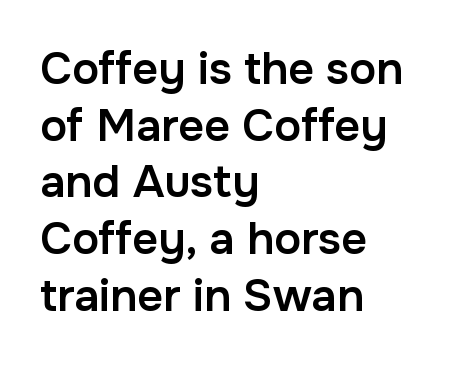
Q: Is the text bold? A: Semi-bold.
Q: Is the text italic (slanted)? A: No, it is upright.
Q: Is the typeface a serif or a sans-serif typeface? A: Sans-serif.
Q: Is the text underlined? A: No.
Q: How is the paragraph aligned? A: Left-aligned.
Q: Is the spacing between letters normal or unusually wide? A: Normal.
Q: Is the spacing between lines tight, normal or loose? A: Normal.
Q: Width (condensed, normal, or wide)? A: Normal.
Q: Stroke contrast? A: Low.
Q: x-height? A: Medium.
Q: Monospaced? A: No.
